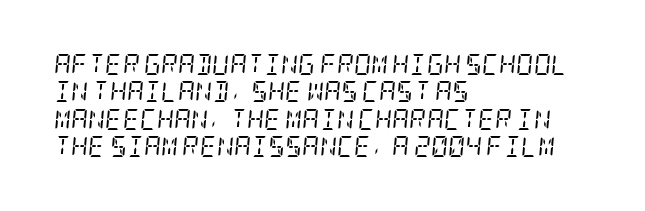
{"italic": "yes", "lean": "right", "slant_degrees": 5, "bold": "no", "underline": "no", "align": "left", "line_spacing": "normal", "line_spacing_ratio": 1.3, "letter_spacing": "normal", "letter_spacing_em": 0.0, "glyph_px": 21}
